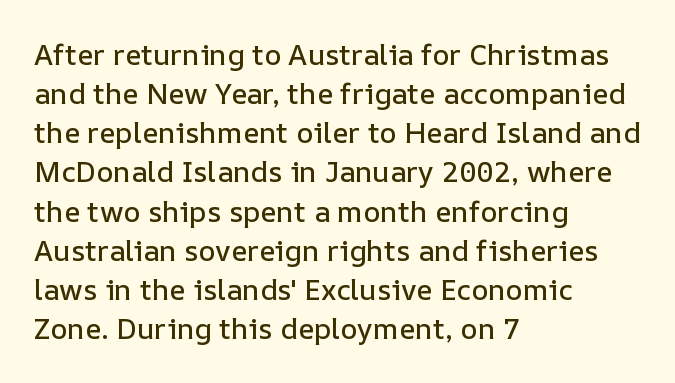
The image shows 29 px text type, upright; set left-aligned, normal line spacing (1.35x), normal letter spacing, not underlined; low stroke contrast and a medium x-height.
